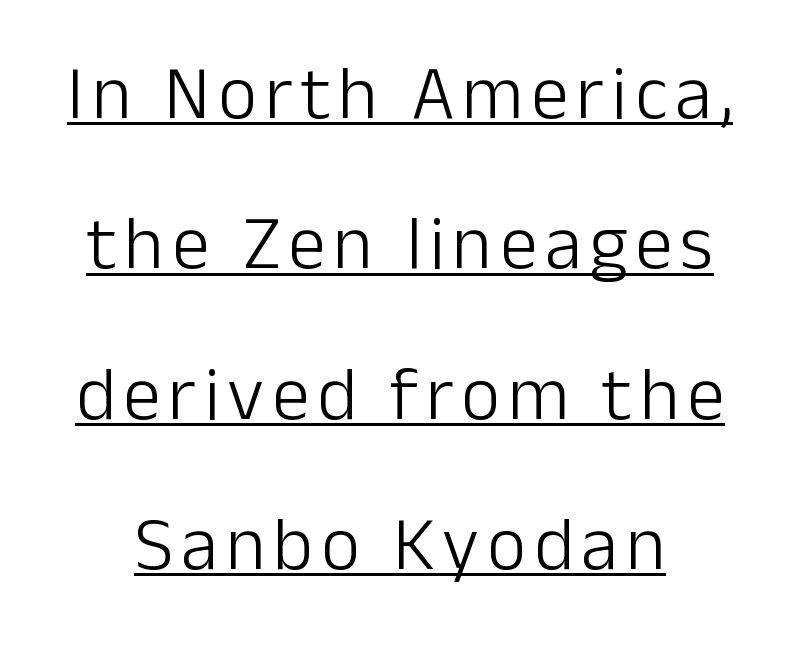
{"serif": "no", "italic": "no", "bold": "no", "weight": "light", "width": "normal", "stroke_contrast": "low", "x_height": "medium", "monospaced": "no", "underline": "yes", "line_spacing": "loose", "line_spacing_ratio": 1.98, "glyph_px": 76}
